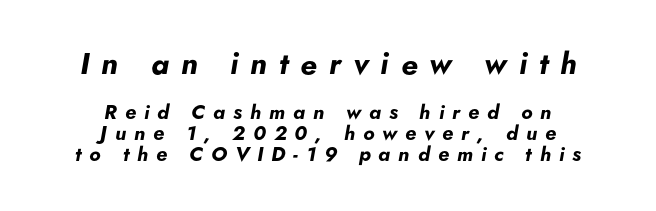
{"italic": "yes", "lean": "right", "slant_degrees": 5, "bold": "yes", "weight": "bold", "width": "normal", "stroke_contrast": "low", "x_height": "small", "monospaced": "no", "underline": "no", "align": "center", "line_spacing": "tight", "line_spacing_ratio": 1.06, "letter_spacing": "wide", "letter_spacing_em": 0.4, "larger_block": "first", "size_ratio": 1.5, "glyph_px": 30}
